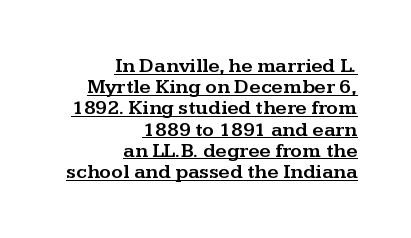
{"italic": "no", "underline": "yes", "align": "right", "line_spacing": "tight", "line_spacing_ratio": 1.06, "letter_spacing": "normal", "letter_spacing_em": 0.0, "glyph_px": 20}
